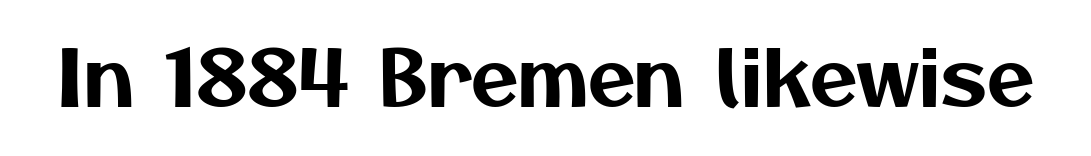
Q: Is the typeface a serif or a sans-serif typeface? A: Sans-serif.
Q: Is the text underlined? A: No.
Q: Is the spacing between letters normal or unusually wide? A: Normal.
Q: Width (condensed, normal, or wide)? A: Normal.
Q: Stroke contrast? A: Medium.
Q: x-height? A: Medium.
Q: Monospaced? A: No.
